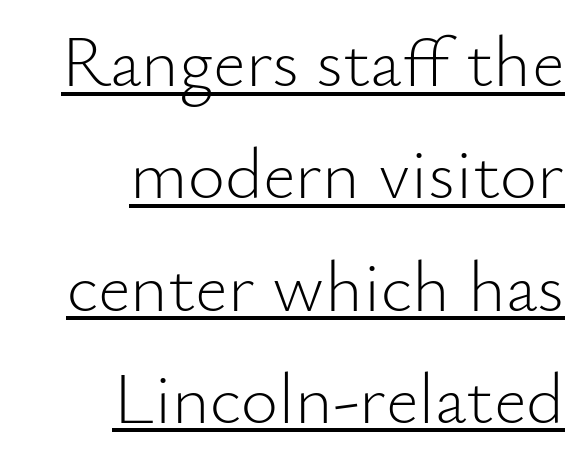
A typesetter would mark this as roman, not italic. The rendering anchors every line to the right-hand side. The designer left line spacing at the default. The passage shown is underscored from start to finish. The letterforms sit shoulder to shoulder at normal distance. These glyphs show unthickened strokes, regular width or finer.
